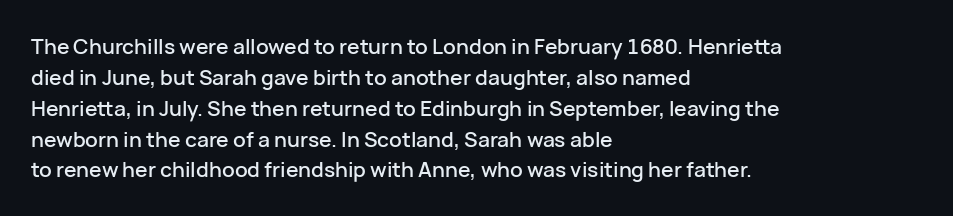
Q: Is the text italic (slanted)? A: No, it is upright.
Q: Is the text underlined? A: No.
Q: How is the paragraph aligned? A: Left-aligned.
Q: Is the spacing between letters normal or unusually wide? A: Normal.
Q: Is the spacing between lines tight, normal or loose? A: Normal.
